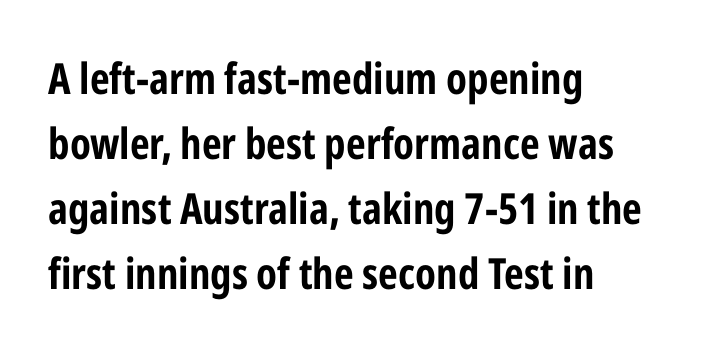
The image shows 43 px bold, condensed sans-serif type, upright; set left-aligned, normal line spacing (1.51x), normal letter spacing, not underlined; low stroke contrast and a medium x-height.
